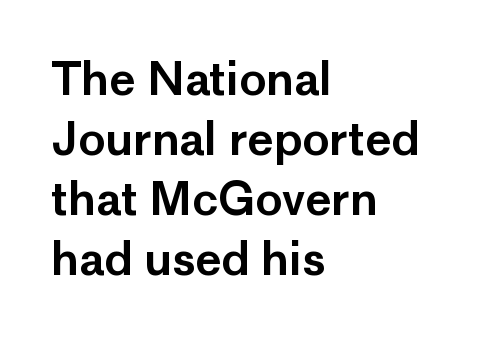
The image shows 45 px sans-serif type, upright; set left-aligned, normal line spacing (1.33x), normal letter spacing, not underlined; low stroke contrast and a medium x-height.
